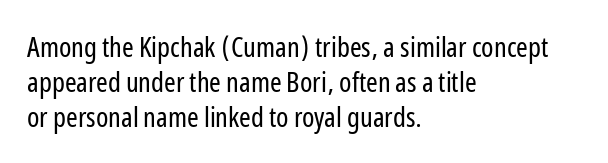
Glyph-to-glyph distance matches everyday printed text. Anything drawn beneath the words? Only blank space. Note the varied advance widths — an 'i' is clearly narrower than an 'm'. The type sits square on the baseline with zero lean. The block of text has a typical density, with ordinary space between rows.
